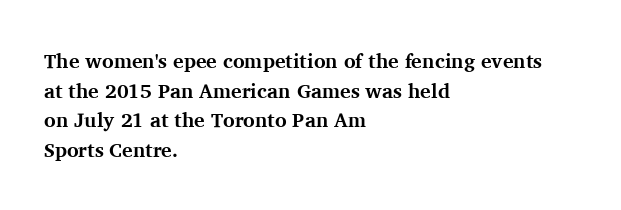
{"italic": "no", "bold": "yes", "underline": "no", "align": "left", "line_spacing": "normal", "line_spacing_ratio": 1.48, "letter_spacing": "normal", "letter_spacing_em": 0.0, "glyph_px": 20}
